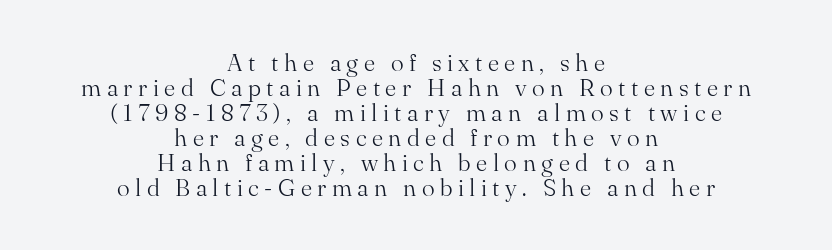
The image shows 24 px text type, upright; set centered, tight line spacing (1.04x), unusually wide letter spacing (+0.23 em), not underlined.
